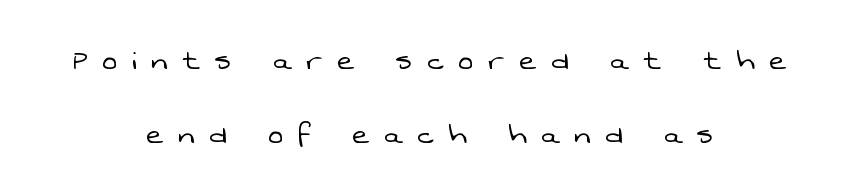
Q: Is the text bold? A: No.
Q: Is the typeface a serif or a sans-serif typeface? A: Sans-serif.
Q: Is the text underlined? A: No.
Q: How is the paragraph aligned? A: Centered.
Q: Is the spacing between letters normal or unusually wide? A: Unusually wide.
Q: Is the spacing between lines tight, normal or loose? A: Loose.
Q: Width (condensed, normal, or wide)? A: Normal.
Q: Stroke contrast? A: Low.
Q: x-height? A: Medium.
Q: Monospaced? A: No.
